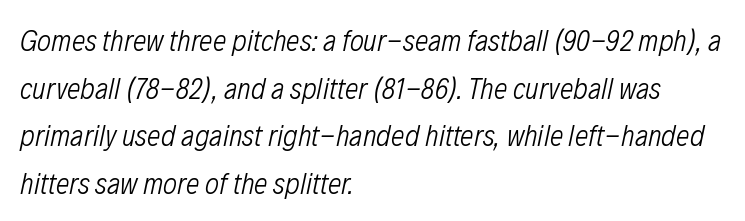
The face used here has a pronounced slope to its letters. Stem width sits at or under what a default text font uses. This sample uses plain, unmodified letter spacing. The typesetter chose a ragged-right arrangement here.
